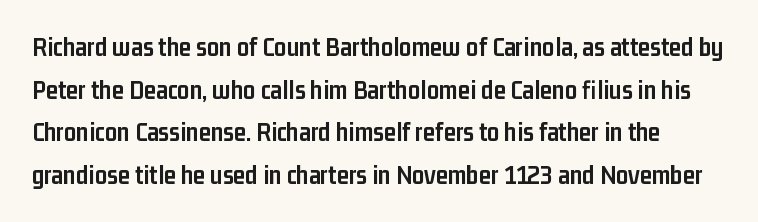
The image shows 27 px bold type, upright; set normal line spacing (1.58x), normal letter spacing, not underlined.
